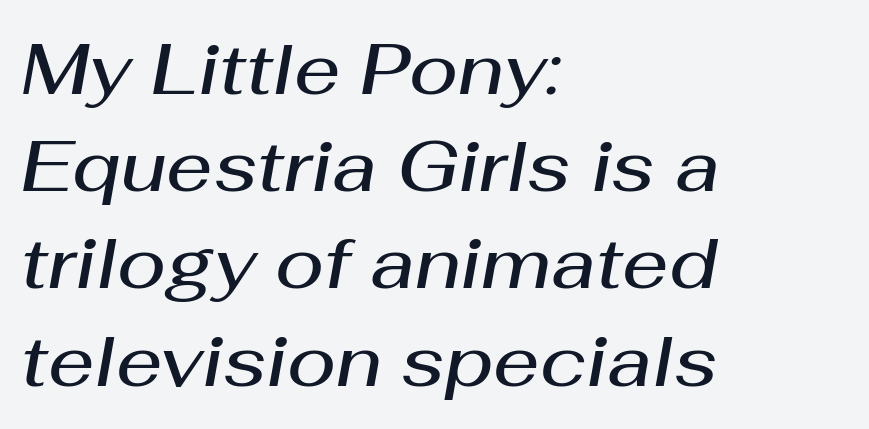
The image shows 72 px semibold type, italic (leaning right); set left-aligned, normal line spacing (1.35x), normal letter spacing, not underlined; medium stroke contrast and a medium x-height.
